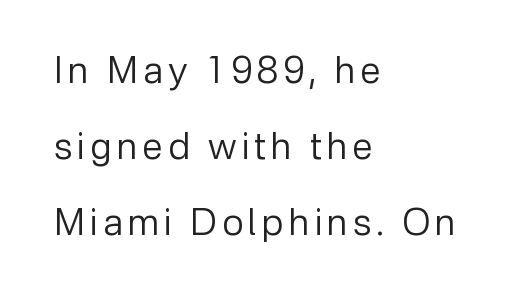
The font sits on the lighter half of the weight spectrum, regular included. Do the characters align in a grid? No, the font is proportional. Is there any slant? The stems are plumb. The setting favours the left margin, as ordinary paragraphs usually do.
